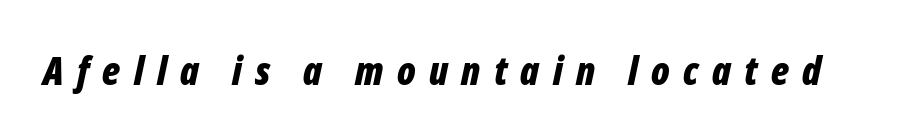
Each letter keeps its own natural width here, so spacing adapts to shape. Just letters on the line, the space beneath them empty. Is the type bold? Yes — the strokes are clearly thick and heavy. If you drew a line through each stem, it would be angled. The passage shown has open, widely tracked lettering throughout.
